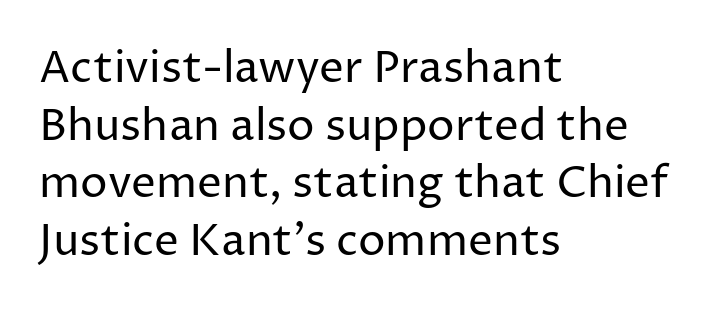
The image shows 44 px regular-weight sans-serif type, upright; set left-aligned, normal line spacing (1.31x), normal letter spacing, not underlined; low stroke contrast and a medium x-height.
